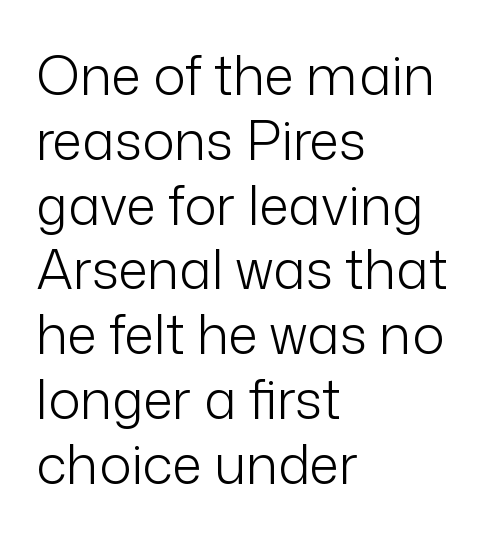
Inter-character spacing is left at the font's built-in metrics. Decoration check: the copy has no underline. Weight class: somewhere from thin through regular. Unlike italic type, these characters show no tilt at all. Casual observation: everything's shoved over to the left. To sum up the face: it is a sans, with no serifs.
